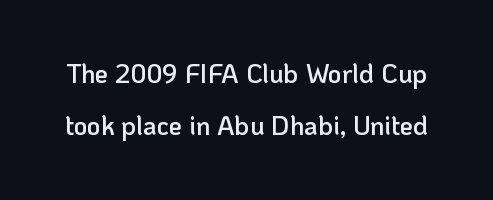
Every letter is mildly thick-stroked: semibold rather than bold. Does the leading feel generous? Absolutely, it's lavish. The rendering keeps characters at their native spacing. Bare-footed words on every line.
